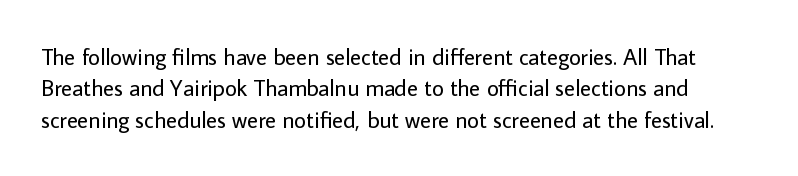
{"italic": "no", "bold": "no", "underline": "no", "line_spacing": "normal", "line_spacing_ratio": 1.36, "letter_spacing": "normal", "letter_spacing_em": 0.0, "glyph_px": 23}
